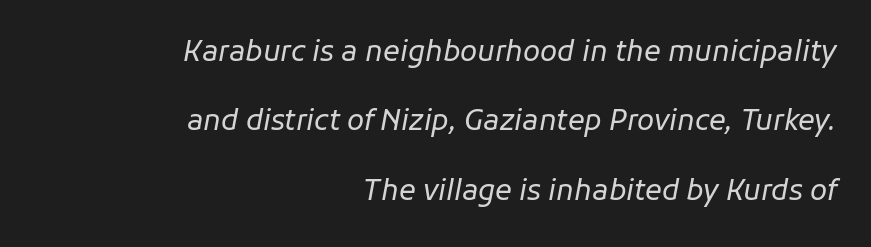
{"italic": "yes", "lean": "right", "slant_degrees": 11, "bold": "no", "weight": "regular", "width": "normal", "stroke_contrast": "low", "x_height": "medium", "monospaced": "no", "underline": "no", "align": "right", "line_spacing": "loose", "line_spacing_ratio": 2.48, "letter_spacing": "normal", "letter_spacing_em": 0.0, "glyph_px": 28}
